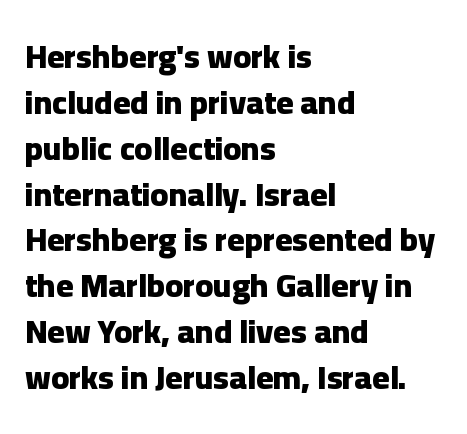
The image shows 33 px heavy sans-serif type, upright; set left-aligned, normal line spacing (1.39x), normal letter spacing, not underlined; low stroke contrast and a medium x-height.
